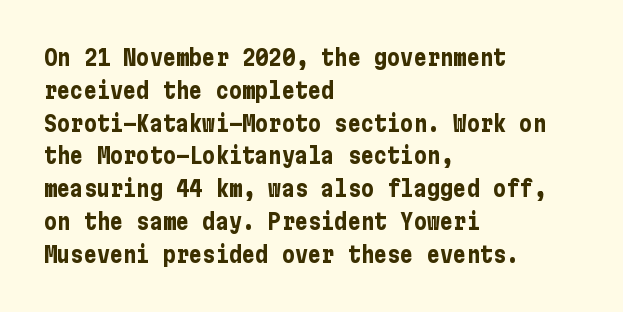
Nobody touched the tracking dial on this one. Alignment: flush left. Tall strokes in this sample are plumb rather than angled. Weight: bold.
